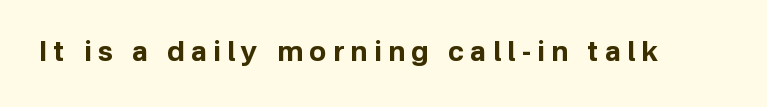
The image shows 28 px bold sans-serif type, upright; set unusually wide letter spacing (+0.23 em), not underlined; low stroke contrast and a medium x-height.
